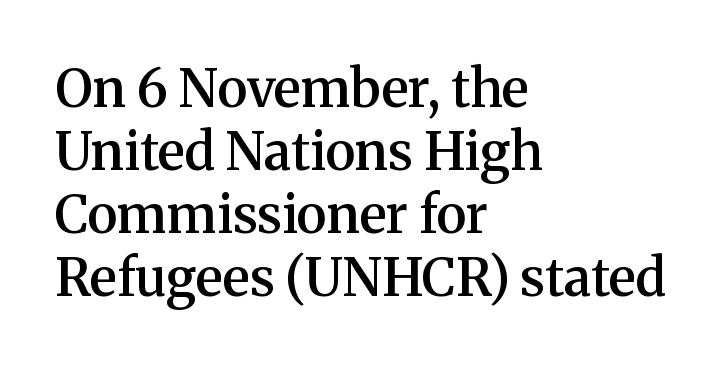
Q: Is the text bold? A: Semi-bold.
Q: Is the text italic (slanted)? A: No, it is upright.
Q: Is the typeface a serif or a sans-serif typeface? A: Serif.
Q: Is the text underlined? A: No.
Q: How is the paragraph aligned? A: Left-aligned.
Q: Is the spacing between letters normal or unusually wide? A: Normal.
Q: Width (condensed, normal, or wide)? A: Normal.
Q: Stroke contrast? A: Medium.
Q: x-height? A: Medium.
Q: Monospaced? A: No.
